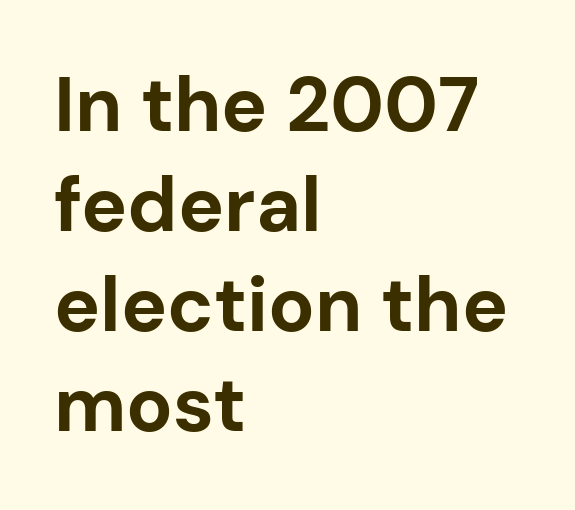
The image shows 77 px bold sans-serif type, upright; set left-aligned, normal line spacing (1.3x), normal letter spacing, not underlined; low stroke contrast and a medium x-height.
